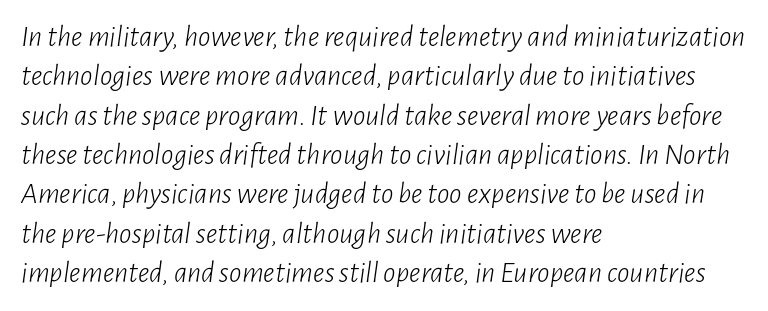
{"italic": "yes", "lean": "right", "slant_degrees": 7, "bold": "no", "weight": "light", "width": "condensed", "stroke_contrast": "low", "x_height": "medium", "monospaced": "no", "underline": "no", "align": "left", "line_spacing": "normal", "line_spacing_ratio": 1.27, "letter_spacing": "normal", "letter_spacing_em": 0.0, "glyph_px": 31}
